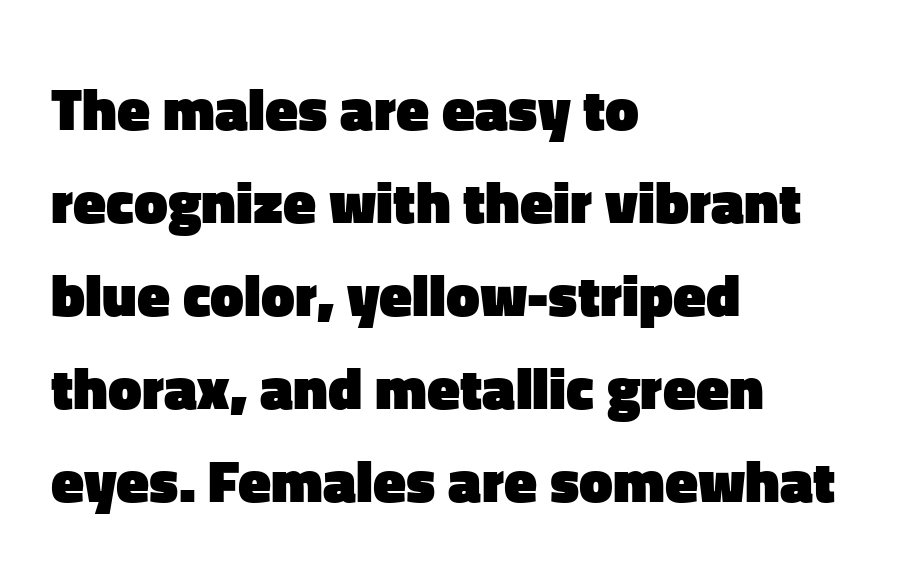
Q: Is the text bold? A: Yes.
Q: Is the text italic (slanted)? A: No, it is upright.
Q: Is the typeface a serif or a sans-serif typeface? A: Sans-serif.
Q: Is the text underlined? A: No.
Q: How is the paragraph aligned? A: Left-aligned.
Q: Is the spacing between letters normal or unusually wide? A: Normal.
Q: Is the spacing between lines tight, normal or loose? A: Normal.
Q: Width (condensed, normal, or wide)? A: Normal.
Q: Stroke contrast? A: Low.
Q: x-height? A: Medium.
Q: Monospaced? A: No.
